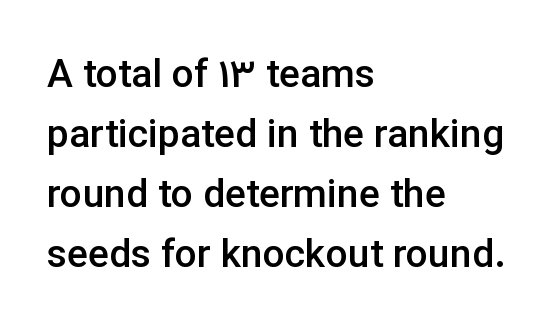
Q: Is the text bold? A: Semi-bold.
Q: Is the text italic (slanted)? A: No, it is upright.
Q: Is the typeface a serif or a sans-serif typeface? A: Sans-serif.
Q: Is the text underlined? A: No.
Q: How is the paragraph aligned? A: Left-aligned.
Q: Is the spacing between letters normal or unusually wide? A: Normal.
Q: Is the spacing between lines tight, normal or loose? A: Normal.
Q: Width (condensed, normal, or wide)? A: Normal.
Q: Stroke contrast? A: Low.
Q: x-height? A: Medium.
Q: Monospaced? A: No.
